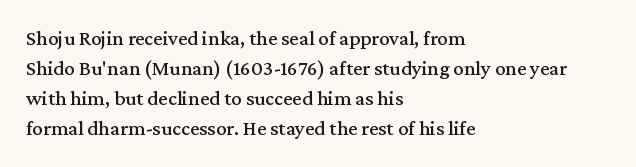
{"italic": "no", "underline": "no", "align": "left", "line_spacing": "normal", "line_spacing_ratio": 1.43, "letter_spacing": "normal", "letter_spacing_em": 0.0, "glyph_px": 21}
